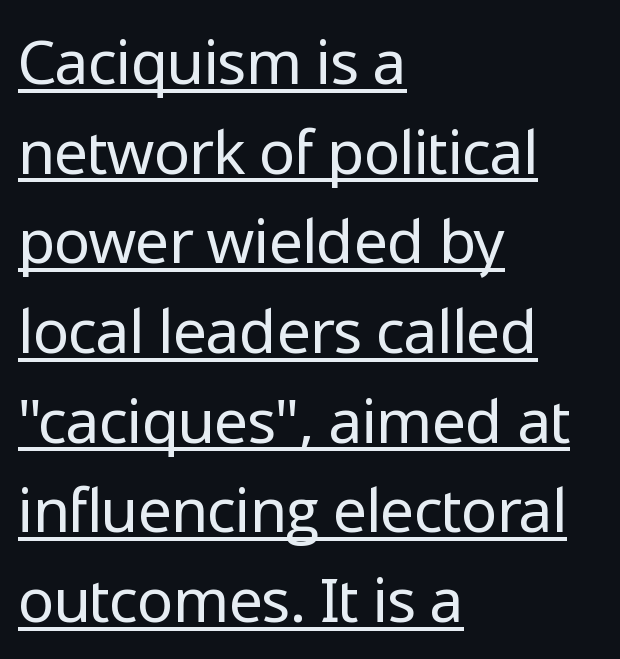
Q: Is the text bold? A: No.
Q: Is the text italic (slanted)? A: No, it is upright.
Q: Is the typeface a serif or a sans-serif typeface? A: Sans-serif.
Q: Is the text underlined? A: Yes.
Q: How is the paragraph aligned? A: Left-aligned.
Q: Is the spacing between letters normal or unusually wide? A: Normal.
Q: Is the spacing between lines tight, normal or loose? A: Normal.
Q: Width (condensed, normal, or wide)? A: Normal.
Q: Stroke contrast? A: Low.
Q: x-height? A: Medium.
Q: Monospaced? A: No.
